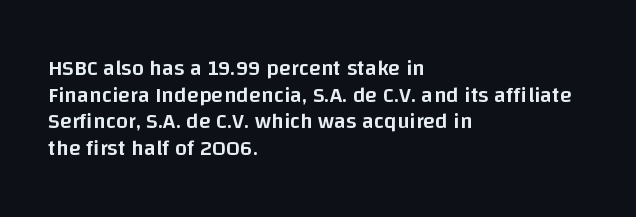
No word sits above an underline. The setting favours the left margin, as ordinary paragraphs usually do. This is the in-between weight designers call semibold or demi. This is the regular roman posture of the typeface. Observe the ordinary spacing: letters are neighbours, not strangers.
